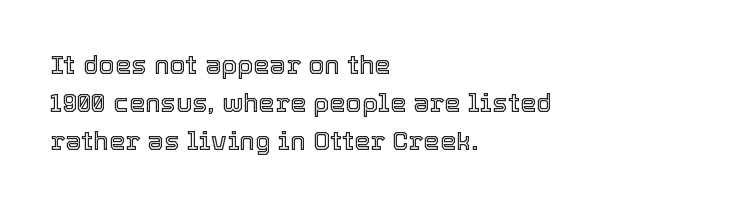
Glance below the letters and you will spot only blank space. Interline gaps are of average width in this sample. The type sits square on the baseline with zero lean. The text block is weighted toward the left margin, trailing off unevenly rightward. These lines keep a tight, regular rhythm from letter to letter.
